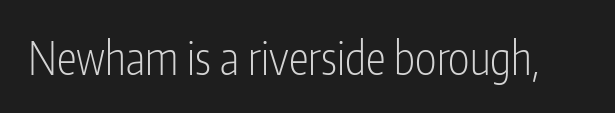
Q: Is the text bold? A: No.
Q: Is the text italic (slanted)? A: No, it is upright.
Q: Is the typeface a serif or a sans-serif typeface? A: Sans-serif.
Q: Is the text underlined? A: No.
Q: Is the spacing between letters normal or unusually wide? A: Normal.
Q: Width (condensed, normal, or wide)? A: Condensed.
Q: Stroke contrast? A: Low.
Q: x-height? A: Medium.
Q: Monospaced? A: No.
